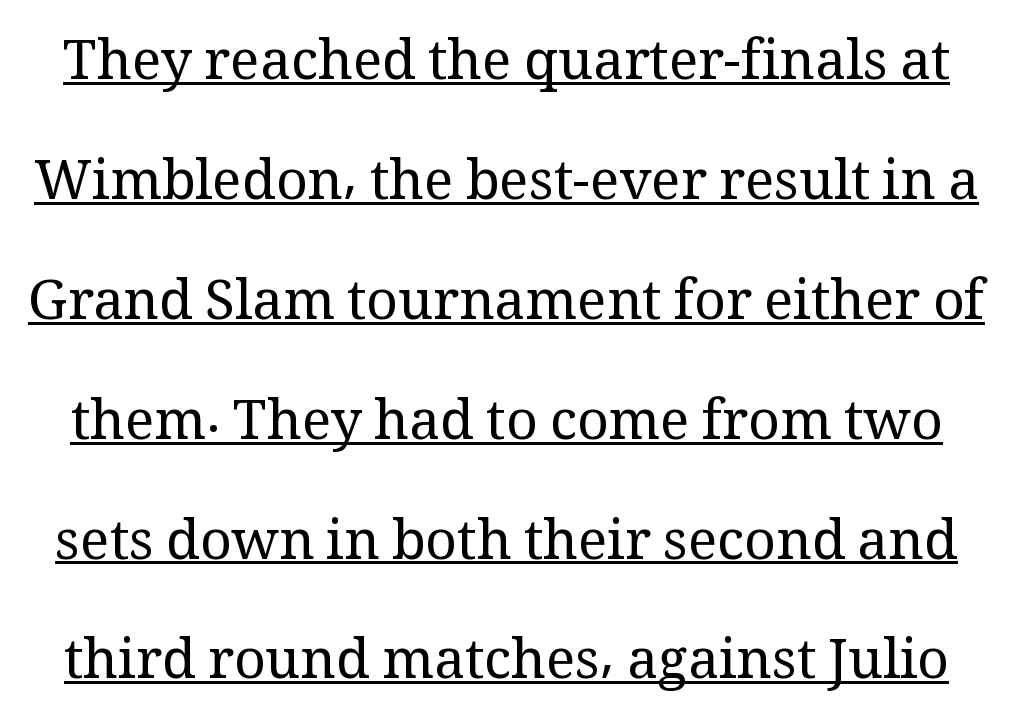
Q: Is the text bold? A: No.
Q: Is the text italic (slanted)? A: No, it is upright.
Q: Is the typeface a serif or a sans-serif typeface? A: Serif.
Q: Is the text underlined? A: Yes.
Q: Is the spacing between letters normal or unusually wide? A: Normal.
Q: Is the spacing between lines tight, normal or loose? A: Loose.
Q: Width (condensed, normal, or wide)? A: Normal.
Q: Stroke contrast? A: Medium.
Q: x-height? A: Medium.
Q: Monospaced? A: No.
